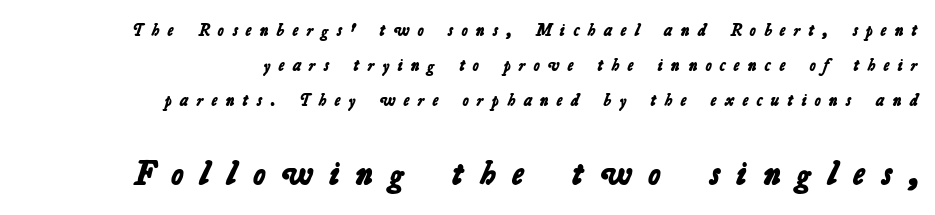
The image shows 34 px bold sans-serif type; set right-aligned, loose line spacing (2.05x), unusually wide letter spacing (+0.49 em), not underlined; the second (bottom) block is 2.0x larger; low stroke contrast and a medium x-height.
